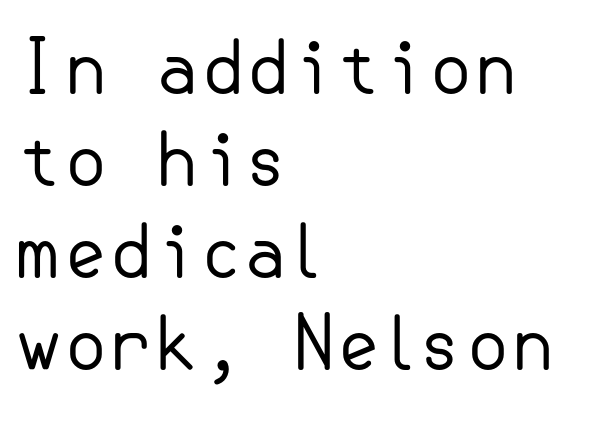
Where is the straight margin? On the left. What kind of face is this? One without serifs — a sans. Has an underline been added? It has not. The strokes are not fattened; the text isn't bold. Every character sits straight up, as roman type does. The letters sit at their default tracking, neither squeezed nor spread.
